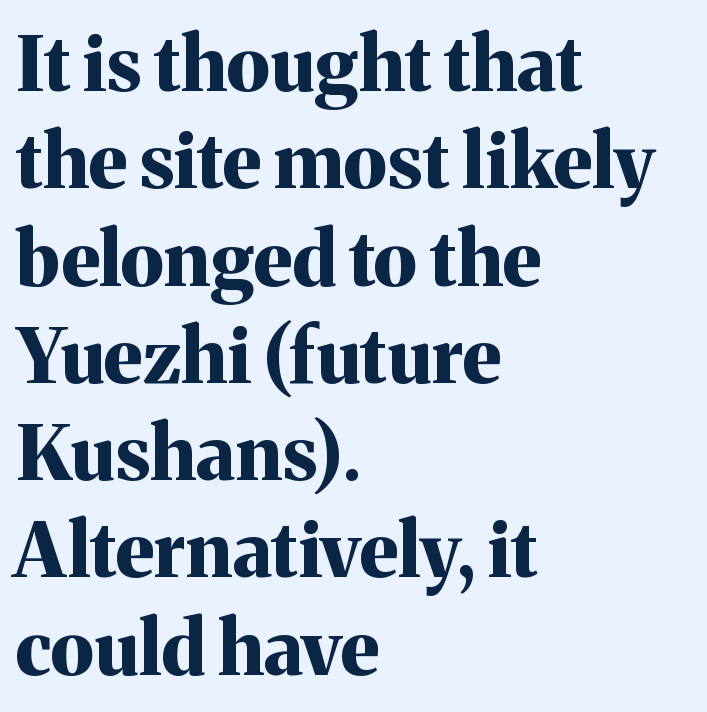
Underlining? Definitely not there. The ragged edge is on the right, which tells us the setting is flush left. Proportional: the letters do not fall into vertical columns. Rendered with straight, roman letterforms.
